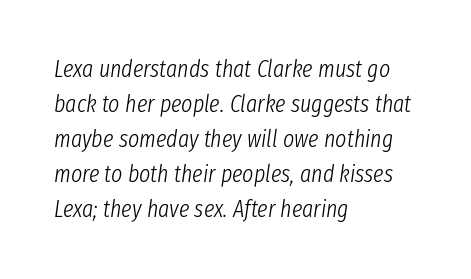
The lettering tilts uniformly, giving the passage an italic look. Unmarked baselines from the first word to the last. Regular leading. Glyph-to-glyph distance matches everyday printed text.
